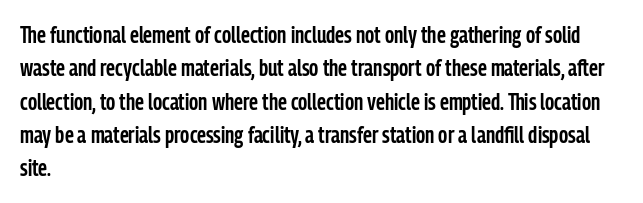
{"italic": "no", "bold": "semi", "underline": "no", "align": "left", "line_spacing": "normal", "line_spacing_ratio": 1.45, "letter_spacing": "normal", "letter_spacing_em": 0.0, "glyph_px": 23}
